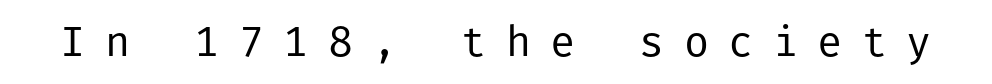
{"serif": "no", "italic": "no", "bold": "no", "weight": "regular", "width": "normal", "stroke_contrast": "low", "x_height": "medium", "underline": "no", "letter_spacing": "wide", "letter_spacing_em": 0.46, "glyph_px": 42}
